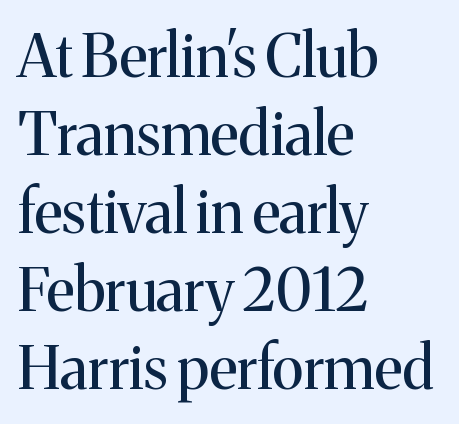
{"serif": "yes", "italic": "no", "bold": "no", "weight": "regular", "width": "normal", "stroke_contrast": "medium", "x_height": "medium", "monospaced": "no", "underline": "no", "align": "left", "line_spacing": "normal", "line_spacing_ratio": 1.32, "letter_spacing": "normal", "letter_spacing_em": 0.0, "glyph_px": 59}
